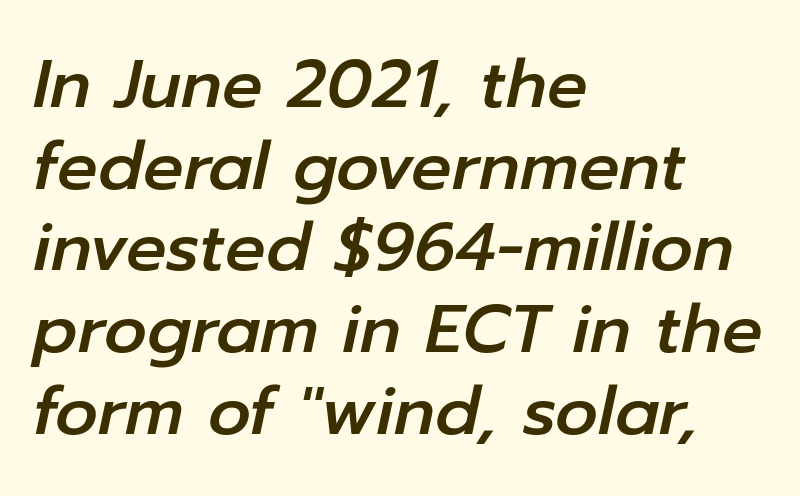
{"italic": "yes", "lean": "right", "slant_degrees": 12, "width": "normal", "stroke_contrast": "low", "x_height": "medium", "monospaced": "no", "underline": "no", "align": "left", "line_spacing_ratio": 1.22, "letter_spacing": "normal", "letter_spacing_em": 0.0, "glyph_px": 67}
